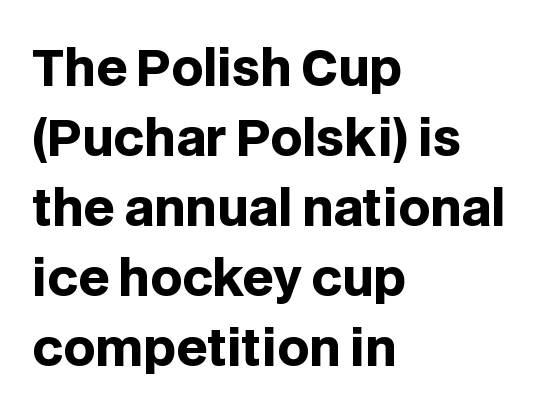
Nobody touched the tracking dial on this one. The passage is arranged the way most books set body copy — flush left. What weight is shown? A full bold with thick strokes. Do the characters align in a grid? No, the font is proportional. Ascenders rise straight up at ninety degrees.
